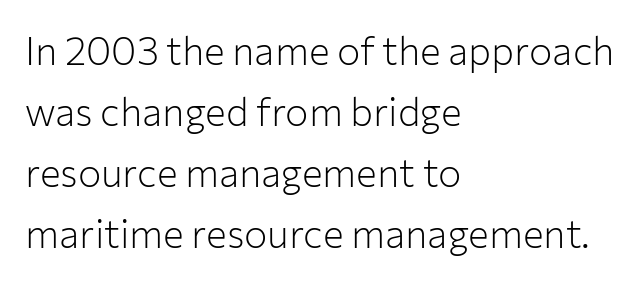
Q: Is the text bold? A: No.
Q: Is the text italic (slanted)? A: No, it is upright.
Q: Is the typeface a serif or a sans-serif typeface? A: Sans-serif.
Q: Is the text underlined? A: No.
Q: How is the paragraph aligned? A: Left-aligned.
Q: Is the spacing between letters normal or unusually wide? A: Normal.
Q: Is the spacing between lines tight, normal or loose? A: Normal.
Q: Width (condensed, normal, or wide)? A: Normal.
Q: Stroke contrast? A: Low.
Q: x-height? A: Medium.
Q: Monospaced? A: No.
